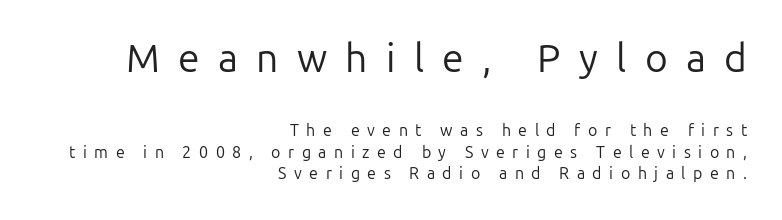
{"serif": "no", "italic": "no", "bold": "no", "weight": "regular", "width": "normal", "stroke_contrast": "low", "x_height": "medium", "monospaced": "no", "underline": "no", "align": "right", "line_spacing": "normal", "line_spacing_ratio": 1.37, "letter_spacing": "wide", "letter_spacing_em": 0.47, "larger_block": "first", "size_ratio": 2.44, "glyph_px": 39}
